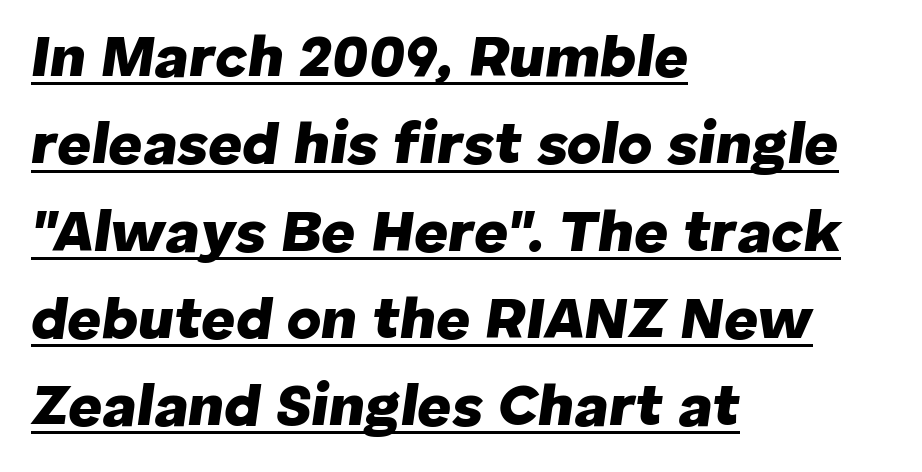
Note the varied advance widths — an 'i' is clearly narrower than an 'm'. This sample carries an underscore along the baseline area. These lines stack with their left ends in a neat column. The axis of the letterforms is tilted away from vertical.
